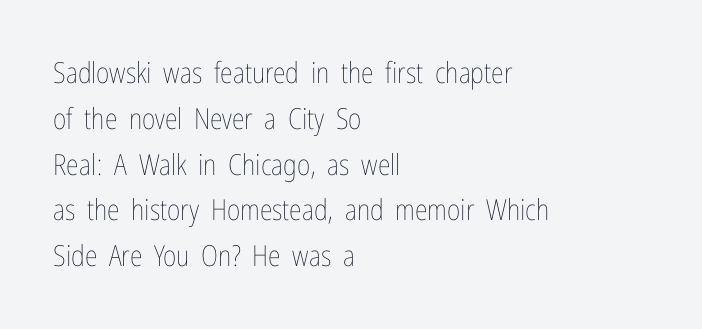
The image shows 29 px thin, condensed type, upright; set left-aligned, normal line spacing (1.58x), normal letter spacing, not underlined; low stroke contrast and a medium x-height.
